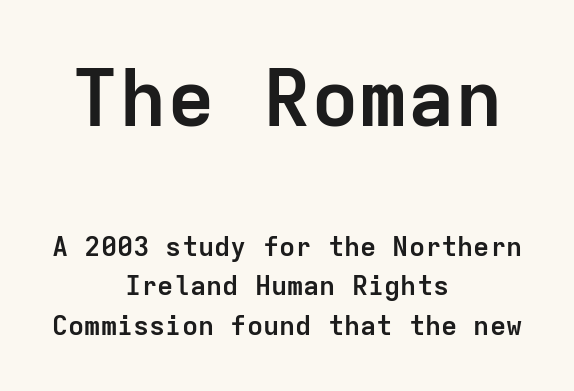
Q: Is the text bold? A: Yes.
Q: Is the text italic (slanted)? A: No, it is upright.
Q: Is the typeface a serif or a sans-serif typeface? A: Sans-serif.
Q: Is the text underlined? A: No.
Q: How is the paragraph aligned? A: Centered.
Q: Is the spacing between letters normal or unusually wide? A: Normal.
Q: Is the spacing between lines tight, normal or loose? A: Normal.
Q: Which block of text is set in a larger size, the first (top) or the second (bottom)? A: The first (top) one.
Q: Width (condensed, normal, or wide)? A: Normal.
Q: Stroke contrast? A: Low.
Q: x-height? A: Medium.
Q: Monospaced? A: Yes.
